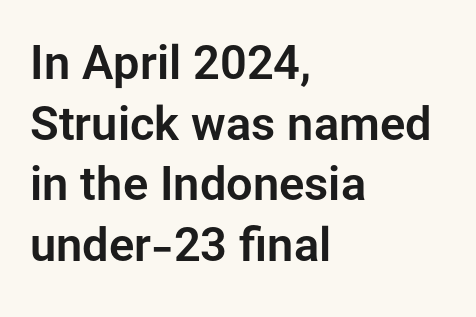
{"serif": "no", "italic": "no", "width": "normal", "stroke_contrast": "low", "x_height": "medium", "monospaced": "no", "underline": "no", "align": "left", "line_spacing": "normal", "line_spacing_ratio": 1.29, "letter_spacing": "normal", "letter_spacing_em": 0.0, "glyph_px": 47}
